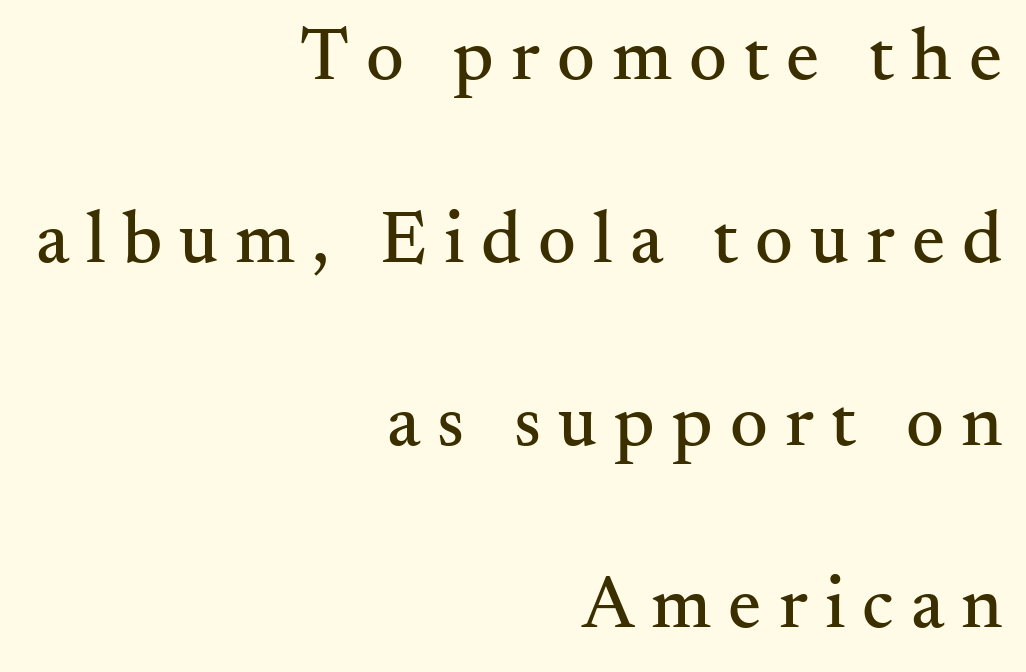
{"serif": "yes", "italic": "no", "width": "normal", "stroke_contrast": "medium", "x_height": "small", "monospaced": "no", "underline": "no", "align": "right", "line_spacing": "loose", "line_spacing_ratio": 2.47, "letter_spacing": "wide", "letter_spacing_em": 0.23, "glyph_px": 74}
